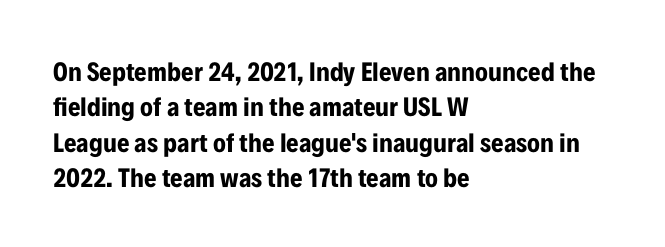
Q: Is the text bold? A: Yes.
Q: Is the text italic (slanted)? A: No, it is upright.
Q: Is the text underlined? A: No.
Q: How is the paragraph aligned? A: Left-aligned.
Q: Is the spacing between letters normal or unusually wide? A: Normal.
Q: Is the spacing between lines tight, normal or loose? A: Normal.
